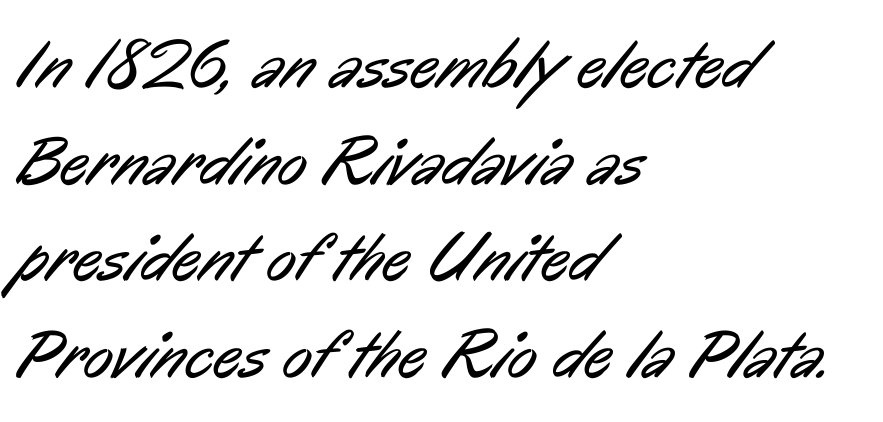
The weight tops out at a normal text grade. Does the copy run flush right? No — it runs flush left. You could call the tracking neutral — neither tight nor loose. The passage shown stacks its lines at a standard gap. The rendering uses natural spacing where letterforms have individual widths. Lines of text with bare space underneath.
